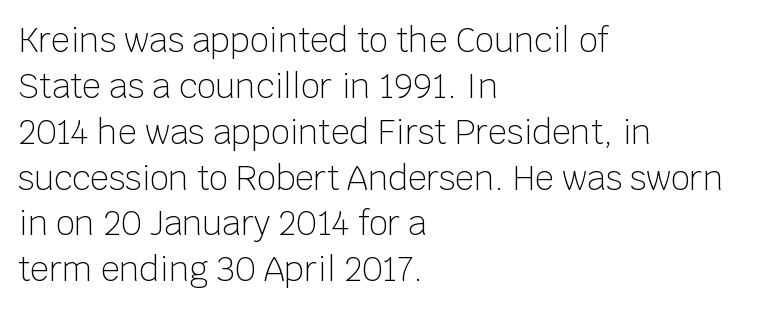
Baseline-to-baseline distance is the conventional proportion of letter height. In CSS terms this would be text-align: left. Tracking here is standard; glyphs follow each other at the usual distance. It's the straight-up-and-down kind of type. You could not count columns in this text — the font is proportionally spaced. This rendering features lettering with no underline.
